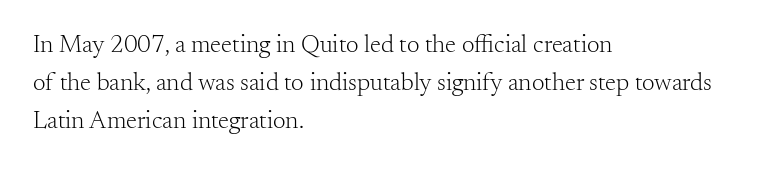
The glyphs are unaccompanied by any horizontal stroke below them. Posture: vertical. These lines keep a tight, regular rhythm from letter to letter. Interline gaps are of average width in this sample. The paragraph shown leans on its left margin.
